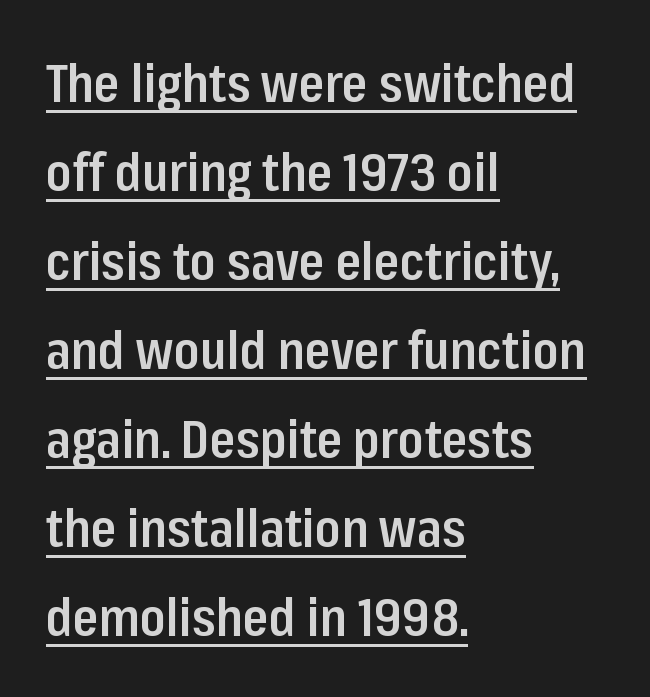
{"serif": "no", "italic": "no", "bold": "semi", "weight": "semibold", "width": "condensed", "stroke_contrast": "low", "x_height": "medium", "monospaced": "no", "underline": "yes", "align": "left", "line_spacing_ratio": 1.71, "letter_spacing": "normal", "letter_spacing_em": 0.0, "glyph_px": 52}
